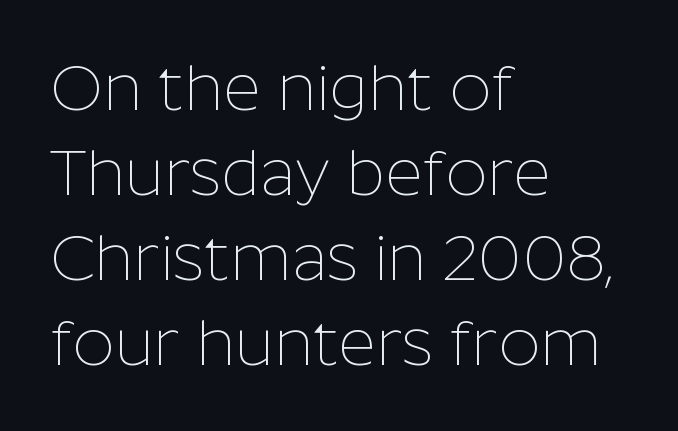
The image shows 65 px thin sans-serif type, upright; set left-aligned, normal line spacing (1.31x), normal letter spacing, not underlined; low stroke contrast and a medium x-height.
